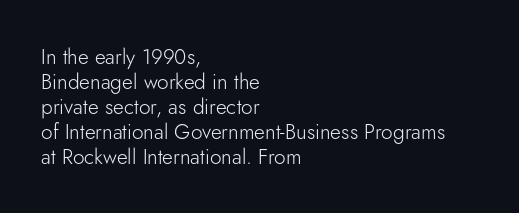
The image shows 21 px text type, upright; set left-aligned, line spacing 1.19x, normal letter spacing, not underlined.
